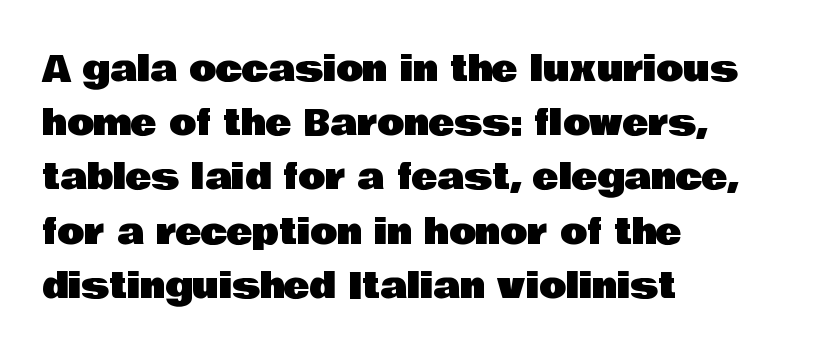
{"serif": "no", "italic": "no", "width": "normal", "stroke_contrast": "low", "x_height": "large", "monospaced": "no", "underline": "no", "align": "left", "line_spacing": "normal", "line_spacing_ratio": 1.55, "letter_spacing": "normal", "letter_spacing_em": 0.0, "glyph_px": 35}
